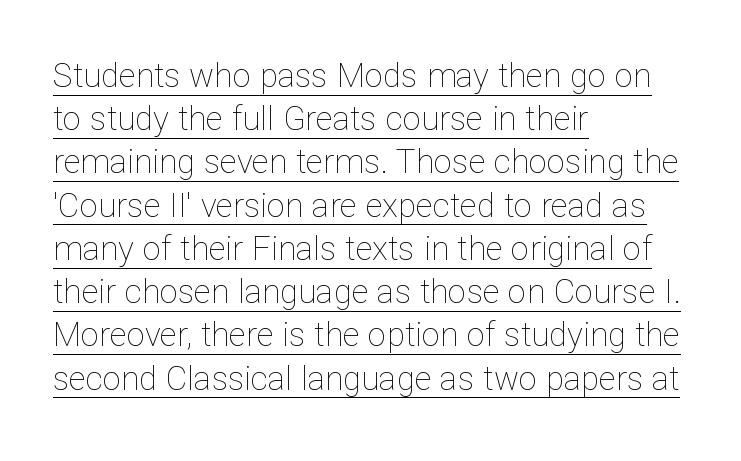
Q: Is the text bold? A: No.
Q: Is the text italic (slanted)? A: No, it is upright.
Q: Is the text underlined? A: Yes.
Q: How is the paragraph aligned? A: Left-aligned.
Q: Is the spacing between letters normal or unusually wide? A: Normal.
Q: Is the spacing between lines tight, normal or loose? A: Normal.
Q: Width (condensed, normal, or wide)? A: Normal.
Q: Stroke contrast? A: Low.
Q: x-height? A: Medium.
Q: Monospaced? A: No.
